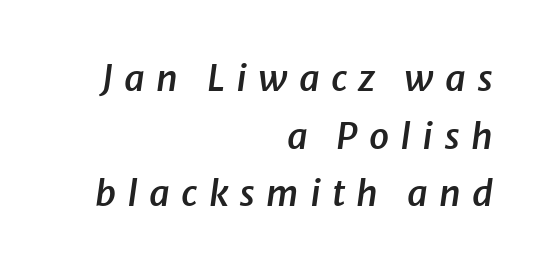
The zone under the glyphs is completely vacant. The horizontal fit of the characters is loose and conspicuously gappy. Line spacing here is normal. You can tell it's italic because the verticals aren't actually vertical. A somewhat darkened texture: the type is semibold rather than bold.
